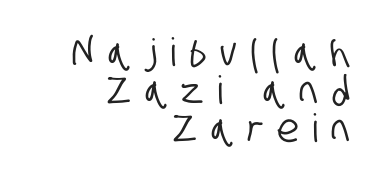
{"serif": "no", "width": "condensed", "stroke_contrast": "low", "x_height": "large", "monospaced": "no", "underline": "no", "align": "right", "line_spacing": "tight", "line_spacing_ratio": 0.98, "letter_spacing": "wide", "letter_spacing_em": 0.36, "glyph_px": 39}
